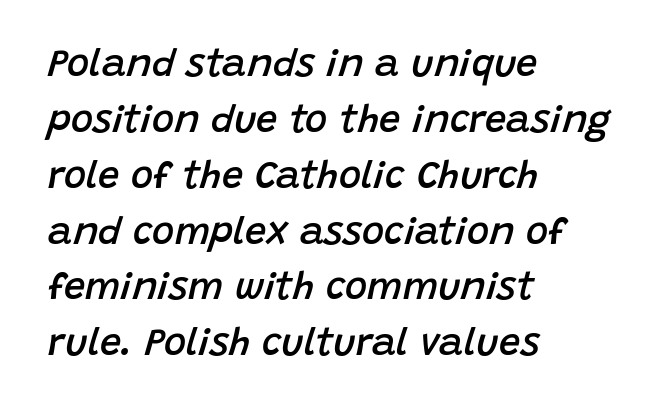
The image shows 38 px semibold type, italic (leaning right); set left-aligned, normal line spacing (1.47x), normal letter spacing, not underlined; low stroke contrast and a large x-height.
